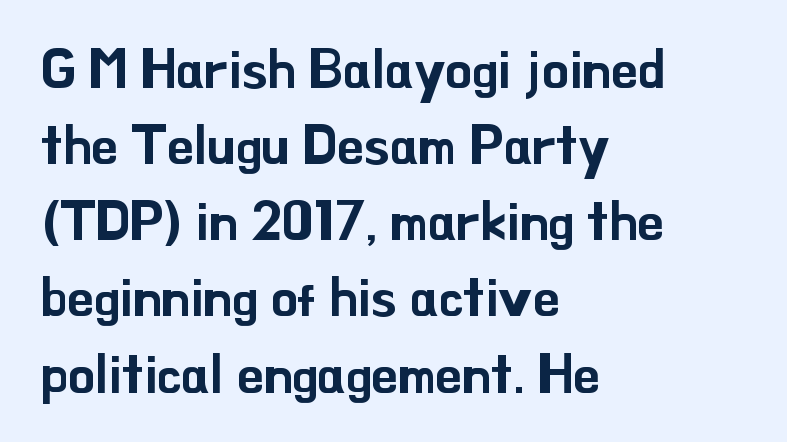
Q: Is the text italic (slanted)? A: No, it is upright.
Q: Is the typeface a serif or a sans-serif typeface? A: Sans-serif.
Q: Is the text underlined? A: No.
Q: How is the paragraph aligned? A: Left-aligned.
Q: Is the spacing between letters normal or unusually wide? A: Normal.
Q: Is the spacing between lines tight, normal or loose? A: Normal.
Q: Width (condensed, normal, or wide)? A: Normal.
Q: Stroke contrast? A: Low.
Q: x-height? A: Small.
Q: Monospaced? A: No.
